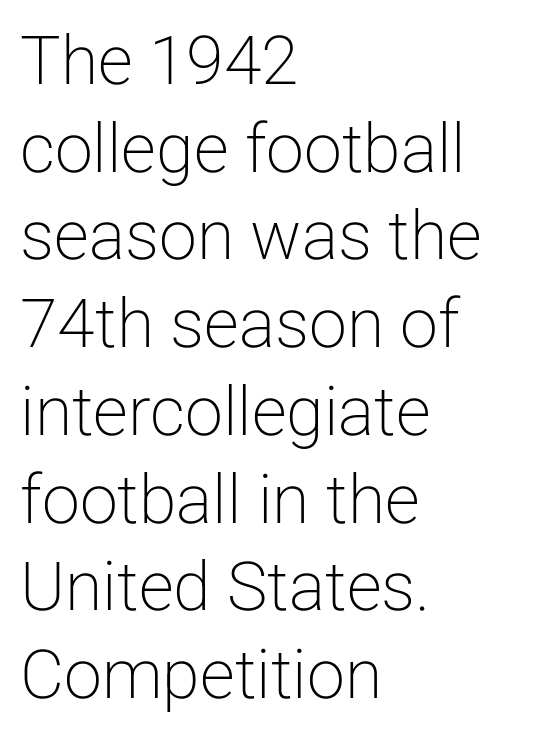
{"serif": "no", "italic": "no", "bold": "no", "weight": "light", "width": "normal", "stroke_contrast": "low", "x_height": "medium", "monospaced": "no", "underline": "no", "align": "left", "line_spacing": "normal", "line_spacing_ratio": 1.29, "letter_spacing": "normal", "letter_spacing_em": 0.0, "glyph_px": 68}
